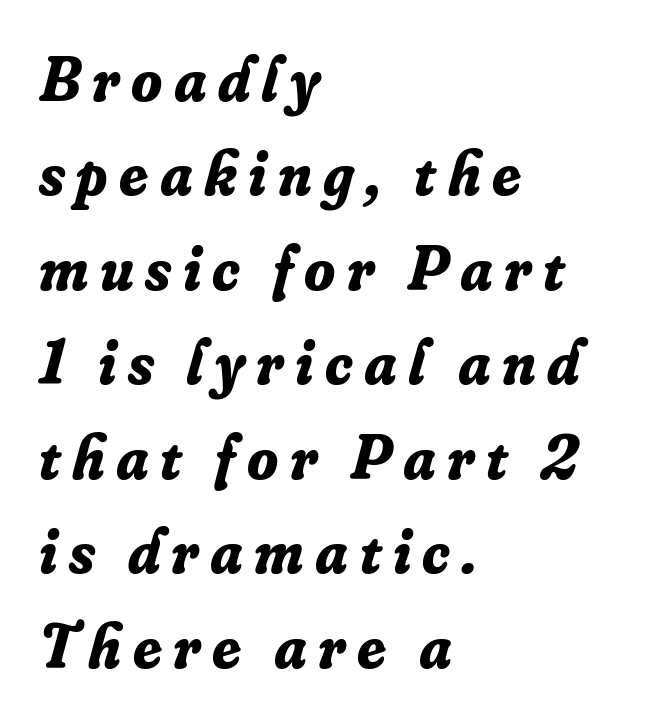
{"serif": "yes", "italic": "yes", "lean": "right", "slant_degrees": 16, "bold": "yes", "weight": "bold", "width": "normal", "stroke_contrast": "low", "x_height": "small", "monospaced": "no", "underline": "no", "align": "left", "line_spacing": "normal", "line_spacing_ratio": 1.5, "glyph_px": 63}
